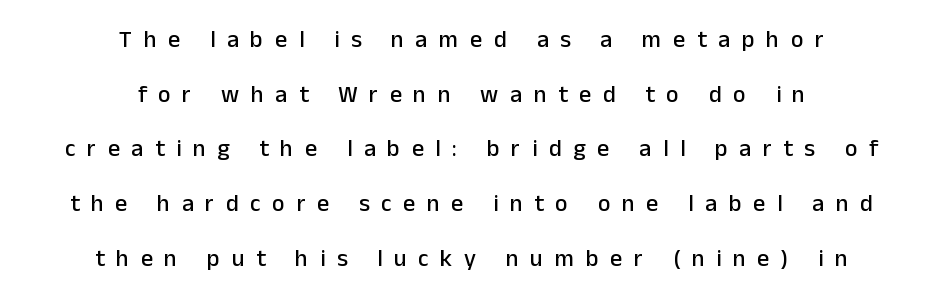
Q: Is the text italic (slanted)? A: No, it is upright.
Q: Is the text underlined? A: No.
Q: How is the paragraph aligned? A: Centered.
Q: Is the spacing between letters normal or unusually wide? A: Unusually wide.
Q: Is the spacing between lines tight, normal or loose? A: Loose.
